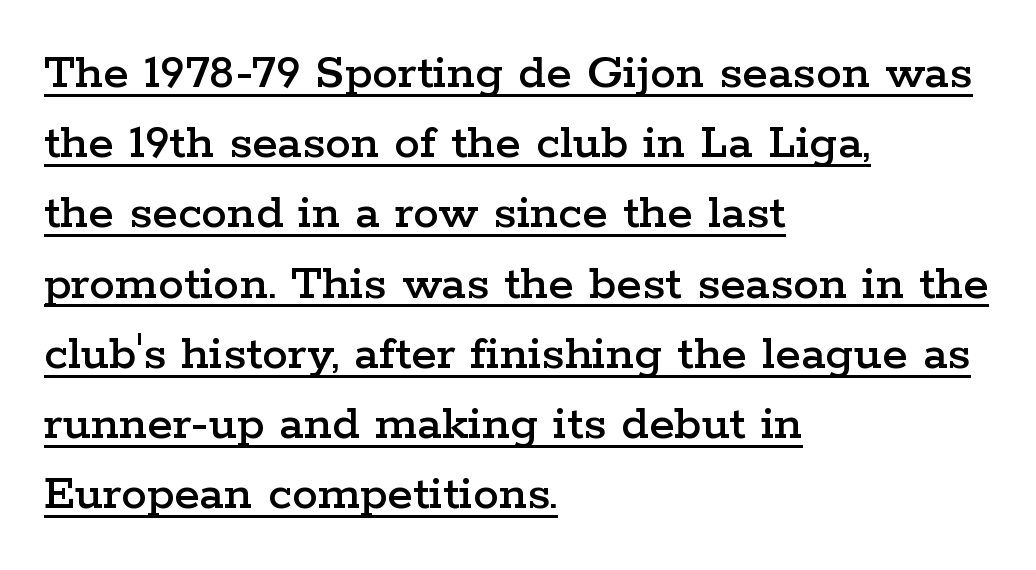
Q: Is the text italic (slanted)? A: No, it is upright.
Q: Is the typeface a serif or a sans-serif typeface? A: Serif.
Q: Is the text underlined? A: Yes.
Q: How is the paragraph aligned? A: Left-aligned.
Q: Is the spacing between letters normal or unusually wide? A: Normal.
Q: Is the spacing between lines tight, normal or loose? A: Normal.
Q: Width (condensed, normal, or wide)? A: Wide.
Q: Stroke contrast? A: Low.
Q: x-height? A: Medium.
Q: Monospaced? A: No.
